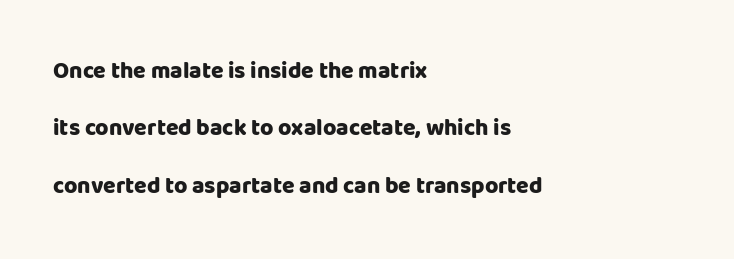
Q: Is the text bold? A: Yes.
Q: Is the text italic (slanted)? A: No, it is upright.
Q: Is the text underlined? A: No.
Q: How is the paragraph aligned? A: Left-aligned.
Q: Is the spacing between letters normal or unusually wide? A: Normal.
Q: Is the spacing between lines tight, normal or loose? A: Loose.
